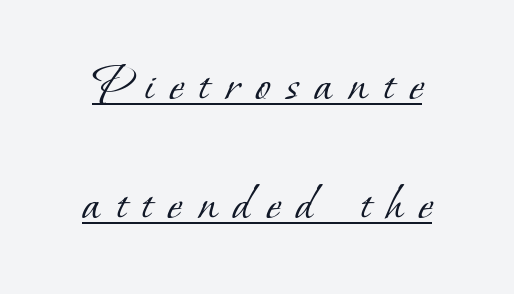
The image shows 55 px light serif type; set loose line spacing (2.17x), unusually wide letter spacing (+0.29 em), underlined; low stroke contrast and a small x-height.
